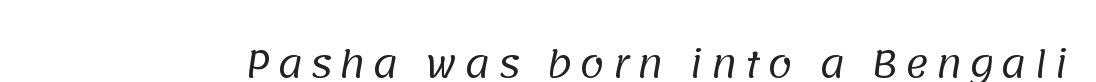
Note the varied advance widths — an 'i' is clearly narrower than an 'm'. No chunkiness to these letters — they're not bold. Lines of text with bare space underneath. The face used here is a sans, in the tradition of grotesques and geometrics.
